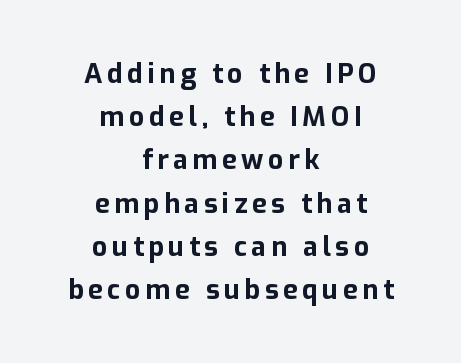
{"italic": "no", "bold": "yes", "underline": "no", "align": "center", "line_spacing": "normal", "line_spacing_ratio": 1.6, "glyph_px": 27}
